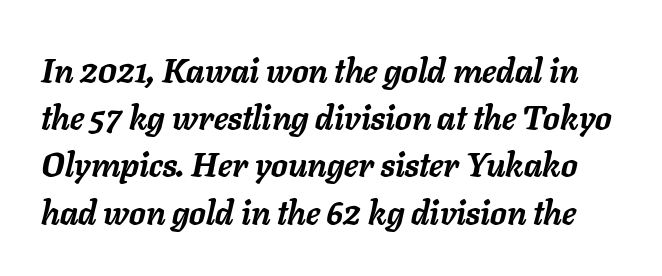
The image shows 33 px semibold type, italic (leaning right); set normal line spacing (1.43x), normal letter spacing, not underlined; low stroke contrast and a medium x-height.
